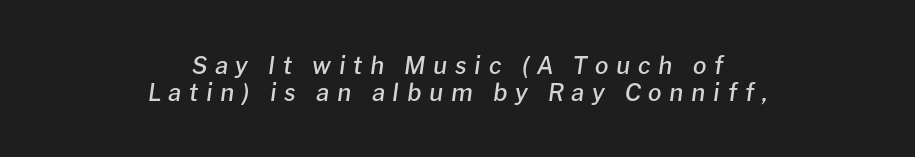
{"italic": "yes", "lean": "right", "slant_degrees": 8, "bold": "semi", "underline": "no", "align": "center", "line_spacing": "tight", "line_spacing_ratio": 1.12, "letter_spacing": "wide", "letter_spacing_em": 0.32, "glyph_px": 24}
